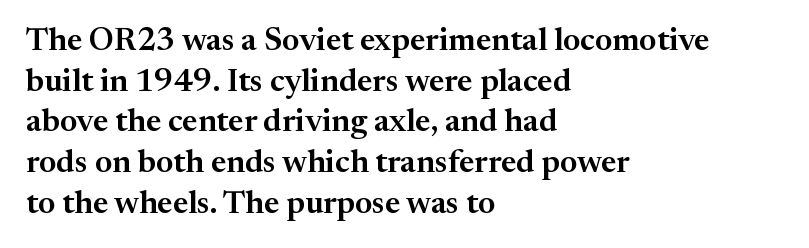
Q: Is the text italic (slanted)? A: No, it is upright.
Q: Is the typeface a serif or a sans-serif typeface? A: Serif.
Q: Is the text underlined? A: No.
Q: How is the paragraph aligned? A: Left-aligned.
Q: Is the spacing between letters normal or unusually wide? A: Normal.
Q: Is the spacing between lines tight, normal or loose? A: Normal.
Q: Width (condensed, normal, or wide)? A: Normal.
Q: Stroke contrast? A: Medium.
Q: x-height? A: Medium.
Q: Monospaced? A: No.
